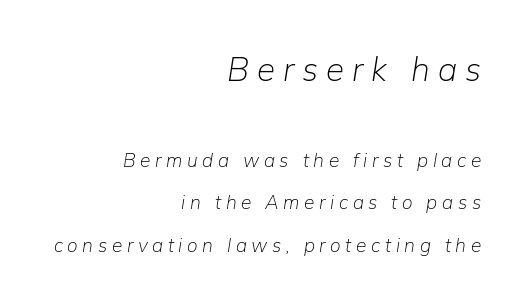
Q: Is the text bold? A: No.
Q: Is the text italic (slanted)? A: Yes, it leans right by about 9 degrees.
Q: Is the text underlined? A: No.
Q: How is the paragraph aligned? A: Right-aligned.
Q: Is the spacing between letters normal or unusually wide? A: Unusually wide.
Q: Is the spacing between lines tight, normal or loose? A: Loose.
Q: Which block of text is set in a larger size, the first (top) or the second (bottom)? A: The first (top) one.
Q: Width (condensed, normal, or wide)? A: Normal.
Q: Stroke contrast? A: Low.
Q: x-height? A: Medium.
Q: Monospaced? A: No.
